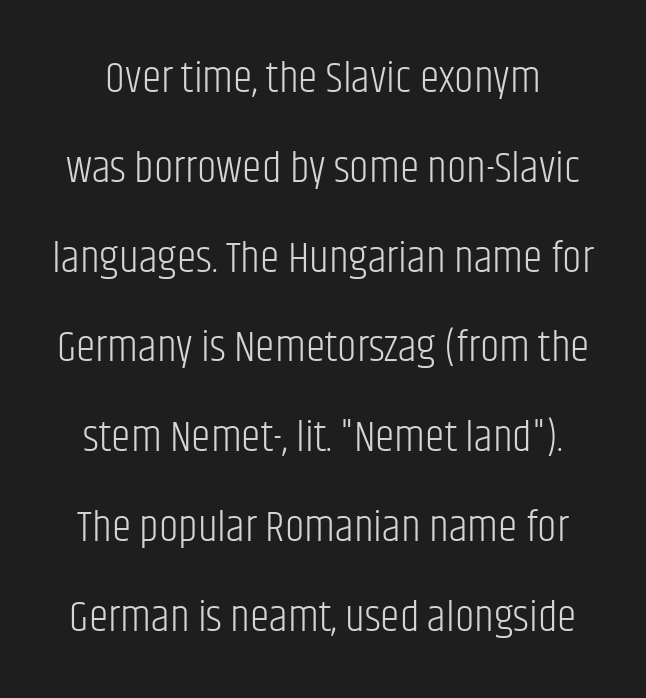
Typographically, this falls in the sans-serif category. The string is rendered with underlining switched off. The block of text is sparse from top to bottom, with ample space between rows. The typesetting does not lean heavy: it is not bold.
